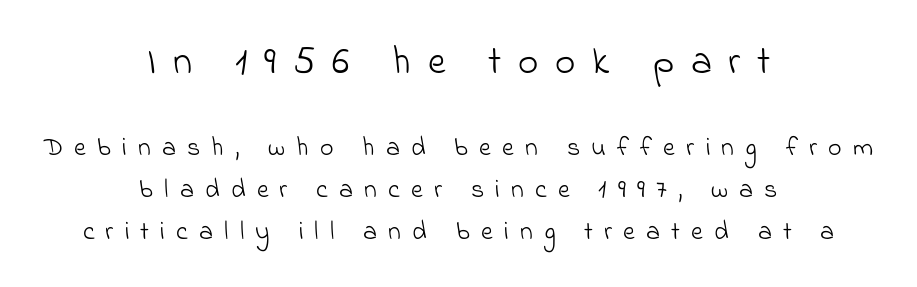
Q: Is the text bold? A: No.
Q: Is the typeface a serif or a sans-serif typeface? A: Sans-serif.
Q: Is the text underlined? A: No.
Q: How is the paragraph aligned? A: Centered.
Q: Is the spacing between letters normal or unusually wide? A: Unusually wide.
Q: Is the spacing between lines tight, normal or loose? A: Normal.
Q: Which block of text is set in a larger size, the first (top) or the second (bottom)? A: The first (top) one.
Q: Width (condensed, normal, or wide)? A: Normal.
Q: Stroke contrast? A: Low.
Q: x-height? A: Small.
Q: Monospaced? A: No.
